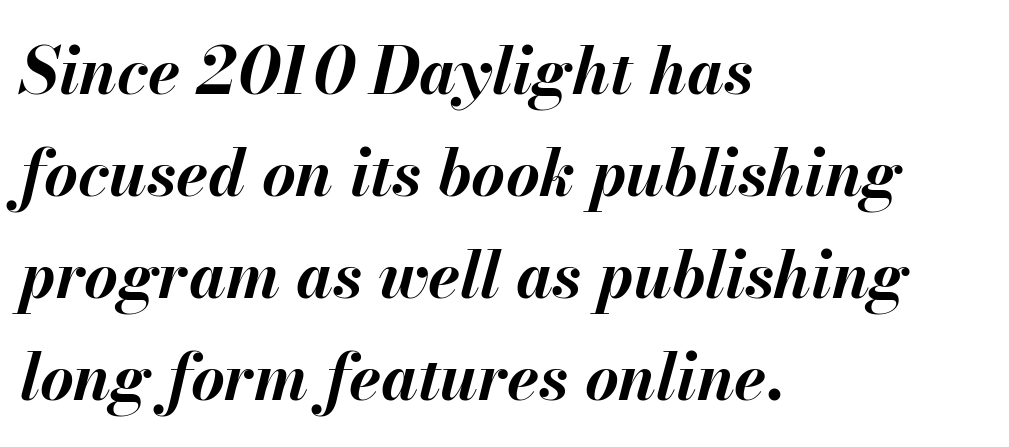
Q: Is the text bold? A: Yes.
Q: Is the text italic (slanted)? A: Yes, it leans right by about 13 degrees.
Q: Is the text underlined? A: No.
Q: How is the paragraph aligned? A: Left-aligned.
Q: Is the spacing between letters normal or unusually wide? A: Normal.
Q: Is the spacing between lines tight, normal or loose? A: Normal.
Q: Width (condensed, normal, or wide)? A: Normal.
Q: Stroke contrast? A: Medium.
Q: x-height? A: Small.
Q: Monospaced? A: No.
